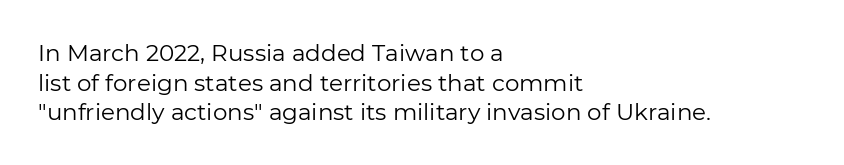
The image shows 23 px text type, upright; set left-aligned, normal line spacing (1.29x), normal letter spacing, not underlined.
